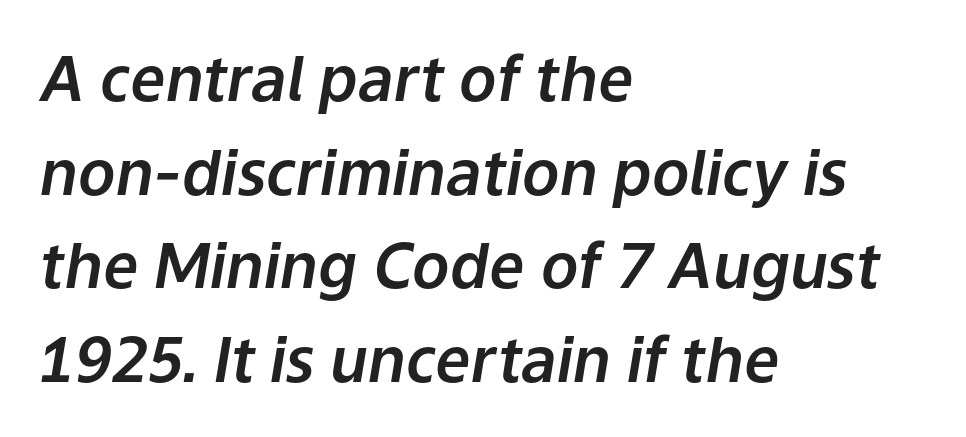
The image shows 62 px text type, italic (leaning right); set left-aligned, normal line spacing (1.51x), normal letter spacing, not underlined; low stroke contrast and a medium x-height.
